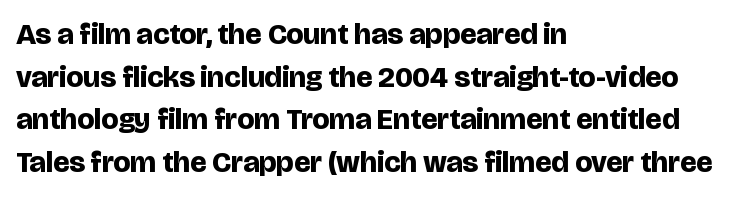
Q: Is the text bold? A: Yes.
Q: Is the text italic (slanted)? A: No, it is upright.
Q: Is the typeface a serif or a sans-serif typeface? A: Sans-serif.
Q: Is the text underlined? A: No.
Q: How is the paragraph aligned? A: Left-aligned.
Q: Is the spacing between letters normal or unusually wide? A: Normal.
Q: Is the spacing between lines tight, normal or loose? A: Normal.
Q: Width (condensed, normal, or wide)? A: Normal.
Q: Stroke contrast? A: Low.
Q: x-height? A: Large.
Q: Monospaced? A: No.
